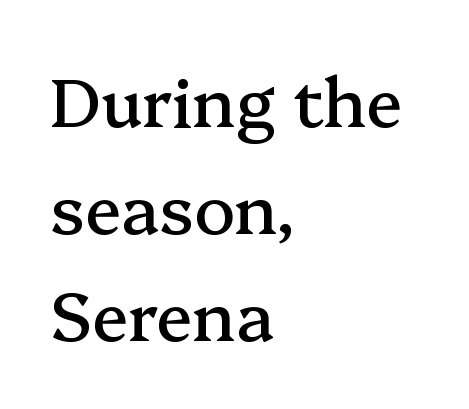
{"serif": "yes", "italic": "no", "width": "normal", "stroke_contrast": "medium", "x_height": "medium", "monospaced": "no", "underline": "no", "align": "left", "line_spacing": "normal", "line_spacing_ratio": 1.57, "letter_spacing": "normal", "letter_spacing_em": 0.0, "glyph_px": 68}
